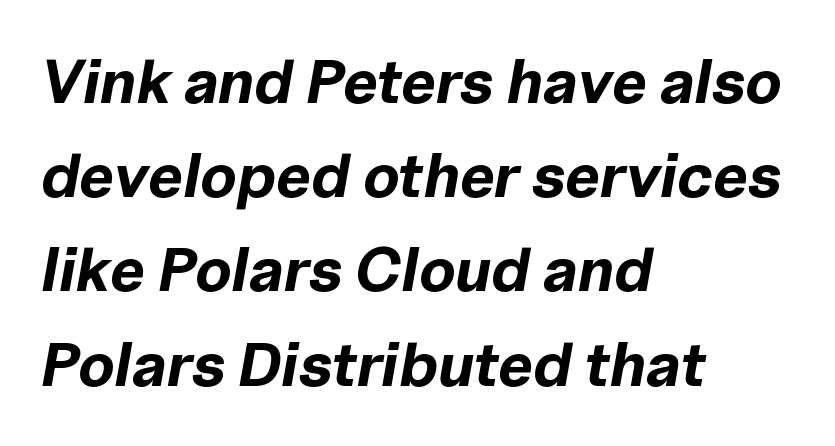
The face used here has a pronounced slope to its letters. What weight is shown? A full bold with thick strokes. Decoration check: the copy has no underline. Compared with typical body copy, the letter spacing here is the same. These lines are rendered in a variable-pitch font.
